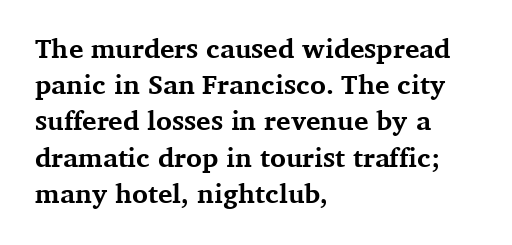
Q: Is the text bold? A: Yes.
Q: Is the text italic (slanted)? A: No, it is upright.
Q: Is the text underlined? A: No.
Q: How is the paragraph aligned? A: Left-aligned.
Q: Is the spacing between letters normal or unusually wide? A: Normal.
Q: Is the spacing between lines tight, normal or loose? A: Normal.
